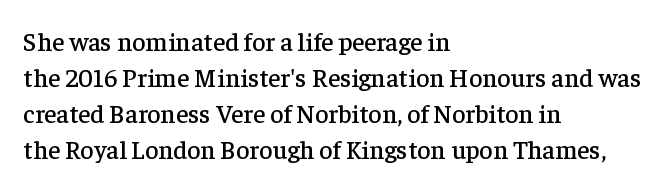
{"italic": "no", "underline": "no", "align": "left", "line_spacing": "normal", "line_spacing_ratio": 1.38, "letter_spacing": "normal", "letter_spacing_em": 0.0, "glyph_px": 26}
